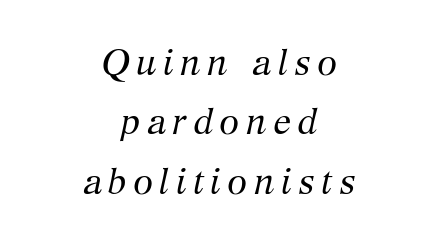
{"serif": "yes", "italic": "yes", "lean": "right", "slant_degrees": 12, "bold": "no", "weight": "regular", "width": "normal", "stroke_contrast": "medium", "x_height": "medium", "monospaced": "no", "underline": "no", "align": "center", "line_spacing": "normal", "line_spacing_ratio": 1.65, "glyph_px": 36}
